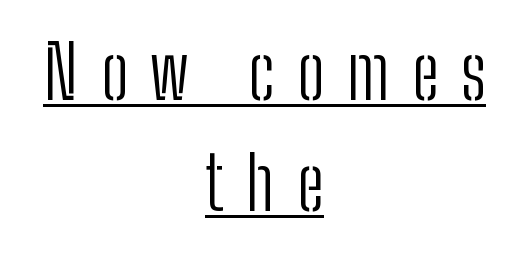
The image shows 74 px light, condensed sans-serif type, upright; set centered, normal line spacing (1.5x), unusually wide letter spacing (+0.3 em), underlined; low stroke contrast and a medium x-height.
